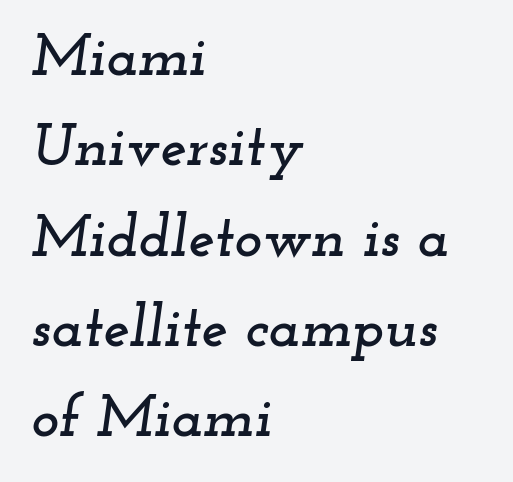
Q: Is the text italic (slanted)? A: Yes, it leans right by about 12 degrees.
Q: Is the typeface a serif or a sans-serif typeface? A: Serif.
Q: Is the text underlined? A: No.
Q: How is the paragraph aligned? A: Left-aligned.
Q: Is the spacing between letters normal or unusually wide? A: Normal.
Q: Is the spacing between lines tight, normal or loose? A: Normal.
Q: Width (condensed, normal, or wide)? A: Wide.
Q: Stroke contrast? A: Low.
Q: x-height? A: Small.
Q: Monospaced? A: No.
